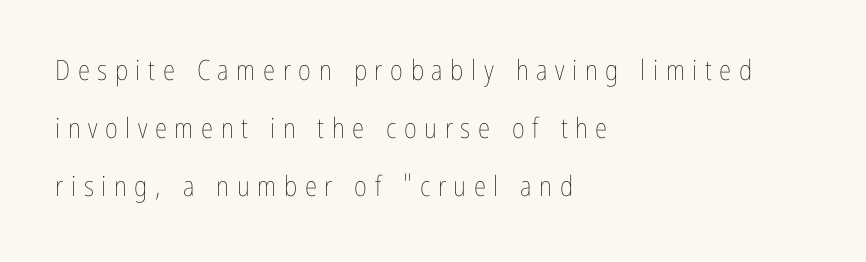
Quick note: underline off. Here the designer chose a conventional face with non-uniform glyph widths. These lines stack with their left ends in a neat column. The tracking reads as deliberately expanded to a designer's eye.
